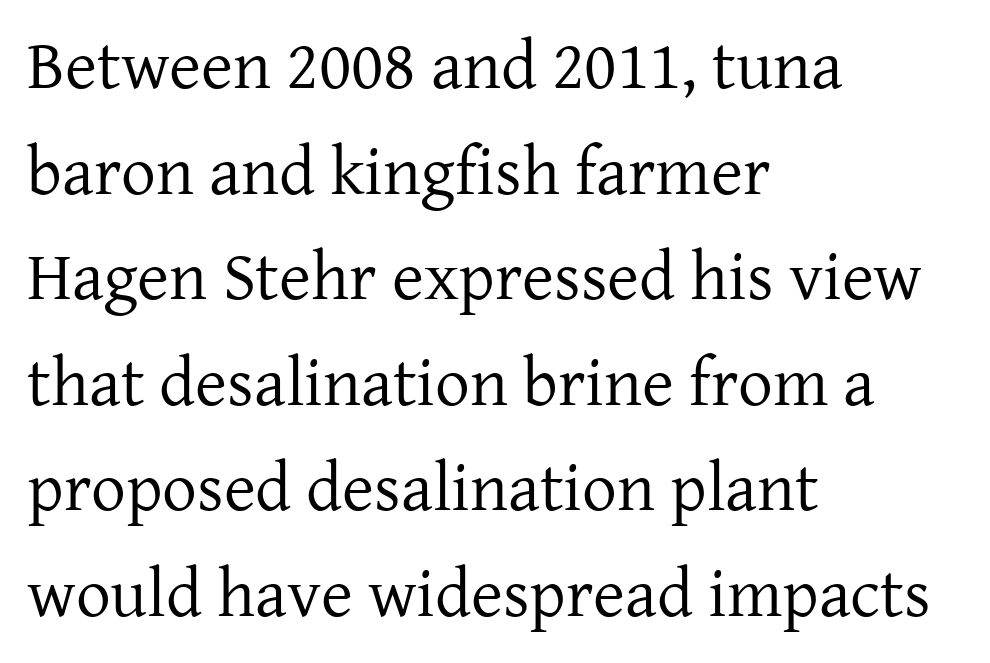
Heft: none added — not bold. Posture: vertical. The type is set solid horizontally, with unmodified tracking. Alignment: flush left.
